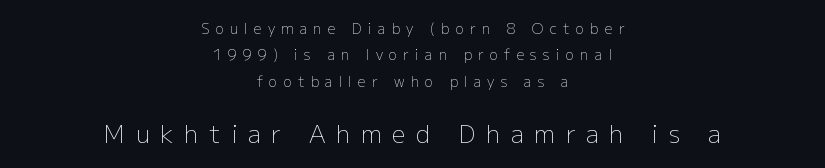
The image shows 24 px text type, upright; set centered, line spacing 1.88x, unusually wide letter spacing (+0.44 em), not underlined; the second (bottom) block is 1.71x larger.
